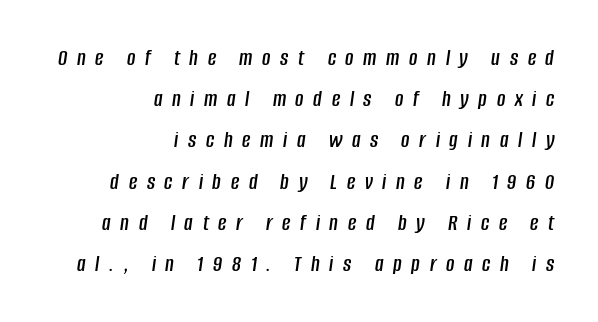
Someone cranked the tracking dial way up on this one. If you drew a line through each stem, it would be angled. The passage is arranged like a letterhead date or caption credit — flush right. Anything drawn beneath the words? Only blank space.
